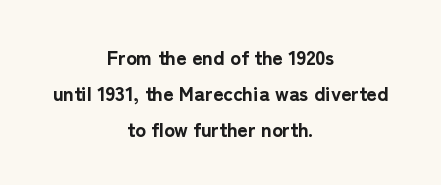
The image shows 20 px bold type, upright; set centered, line spacing 1.81x, normal letter spacing, not underlined.
